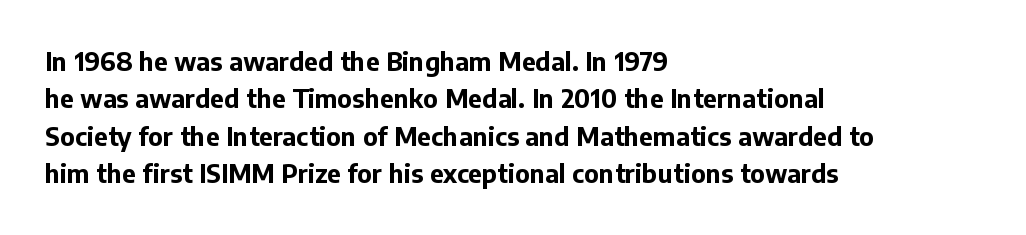
{"italic": "no", "bold": "yes", "underline": "no", "align": "left", "line_spacing": "normal", "line_spacing_ratio": 1.5, "letter_spacing": "normal", "letter_spacing_em": 0.0, "glyph_px": 25}
